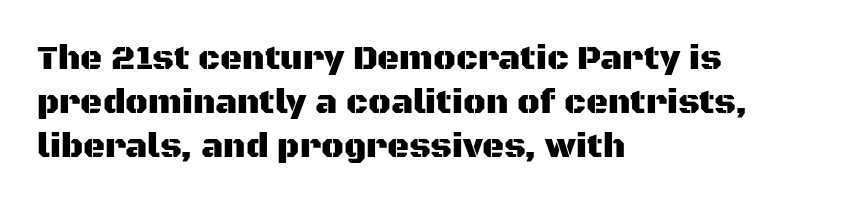
{"serif": "no", "italic": "no", "width": "normal", "stroke_contrast": "medium", "x_height": "large", "monospaced": "no", "underline": "no", "align": "left", "line_spacing": "normal", "line_spacing_ratio": 1.3, "letter_spacing": "normal", "letter_spacing_em": 0.0, "glyph_px": 34}
